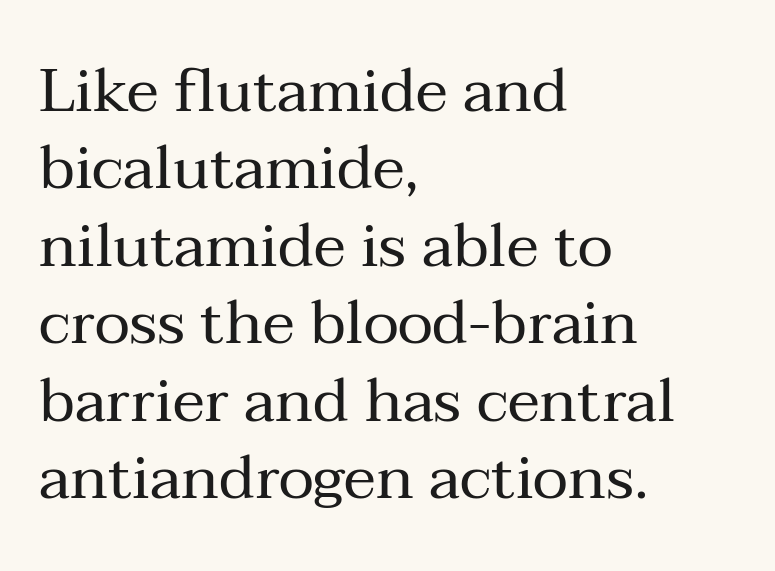
{"serif": "yes", "italic": "no", "bold": "no", "weight": "regular", "width": "normal", "stroke_contrast": "medium", "x_height": "medium", "monospaced": "no", "underline": "no", "align": "left", "line_spacing": "normal", "line_spacing_ratio": 1.27, "letter_spacing": "normal", "letter_spacing_em": 0.0, "glyph_px": 61}
